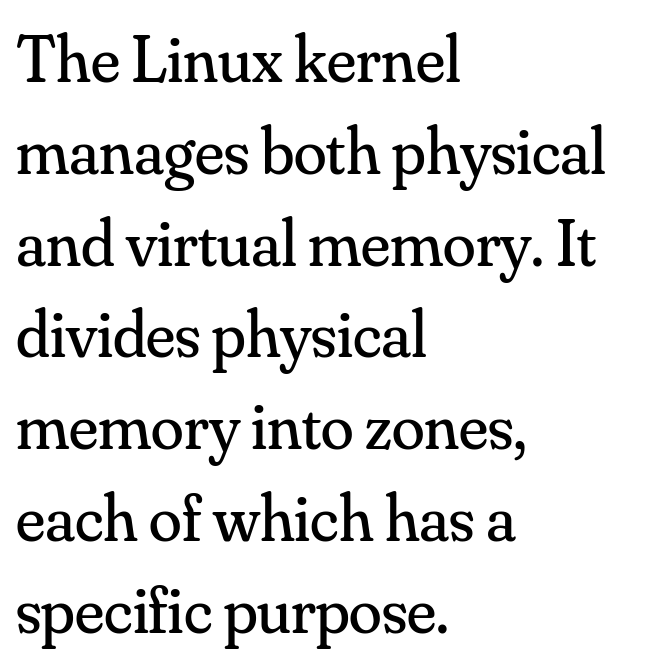
The image shows 67 px regular-weight serif type, upright; set left-aligned, normal line spacing (1.37x), normal letter spacing, not underlined; medium stroke contrast and a small x-height.
